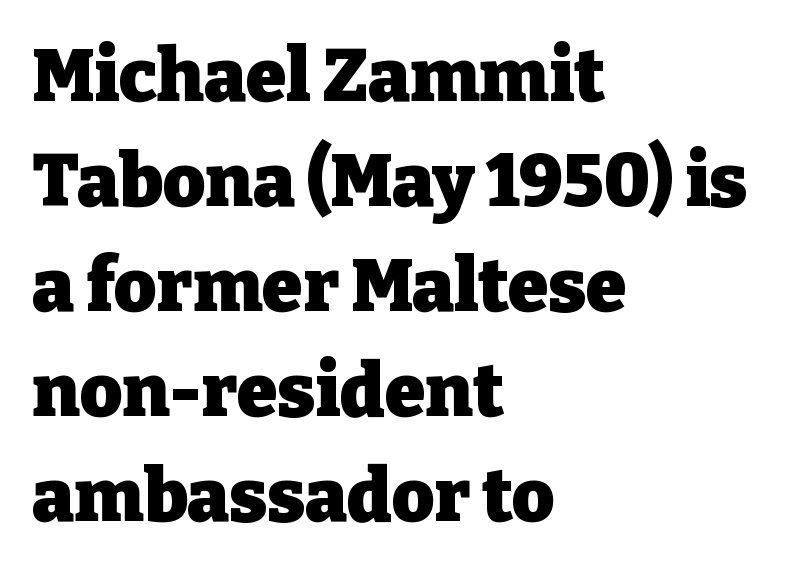
Q: Is the text bold? A: Yes.
Q: Is the text italic (slanted)? A: No, it is upright.
Q: Is the typeface a serif or a sans-serif typeface? A: Serif.
Q: Is the text underlined? A: No.
Q: How is the paragraph aligned? A: Left-aligned.
Q: Is the spacing between letters normal or unusually wide? A: Normal.
Q: Is the spacing between lines tight, normal or loose? A: Normal.
Q: Width (condensed, normal, or wide)? A: Normal.
Q: Stroke contrast? A: Low.
Q: x-height? A: Medium.
Q: Monospaced? A: No.
